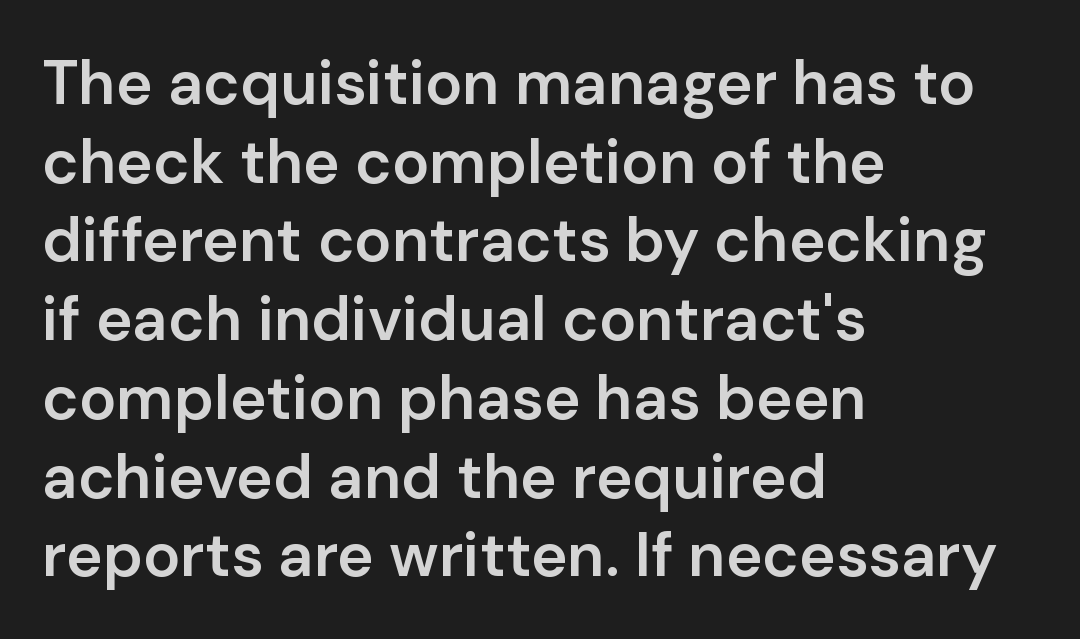
Think of a printed novel: that variable character pitch is what you see here. Typeset ragged right — the left edge is the straight one. This is the in-between weight designers call semibold or demi. Rule under the text: the space is simply empty. Leading: standard.
